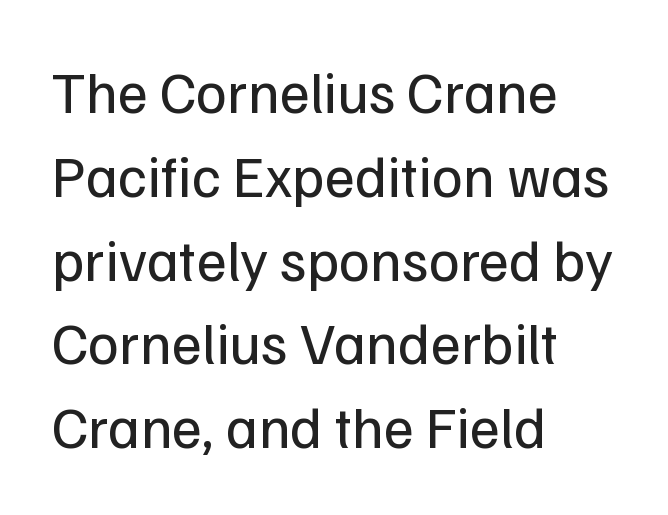
These glyphs show unthickened strokes, regular width or finer. One-word summary of the alignment: left. Compared with typical body copy, the letter spacing here is the same. A normal amount of white space separates one row of letters from the next.
